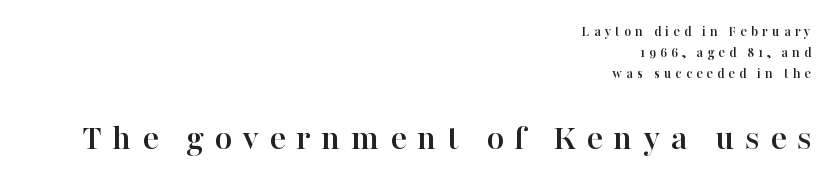
Q: Is the text italic (slanted)? A: No, it is upright.
Q: Is the typeface a serif or a sans-serif typeface? A: Serif.
Q: Is the text underlined? A: No.
Q: How is the paragraph aligned? A: Right-aligned.
Q: Is the spacing between letters normal or unusually wide? A: Unusually wide.
Q: Is the spacing between lines tight, normal or loose? A: Normal.
Q: Which block of text is set in a larger size, the first (top) or the second (bottom)? A: The second (bottom) one.
Q: Width (condensed, normal, or wide)? A: Normal.
Q: Stroke contrast? A: High.
Q: x-height? A: Medium.
Q: Monospaced? A: No.
